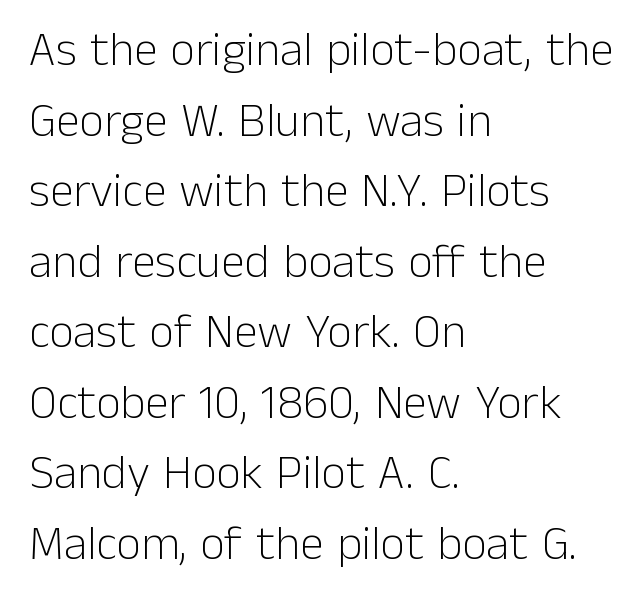
{"serif": "no", "italic": "no", "bold": "no", "weight": "light", "width": "normal", "stroke_contrast": "low", "x_height": "medium", "monospaced": "no", "underline": "no", "align": "left", "line_spacing": "normal", "line_spacing_ratio": 1.47, "letter_spacing": "normal", "letter_spacing_em": 0.0, "glyph_px": 48}
